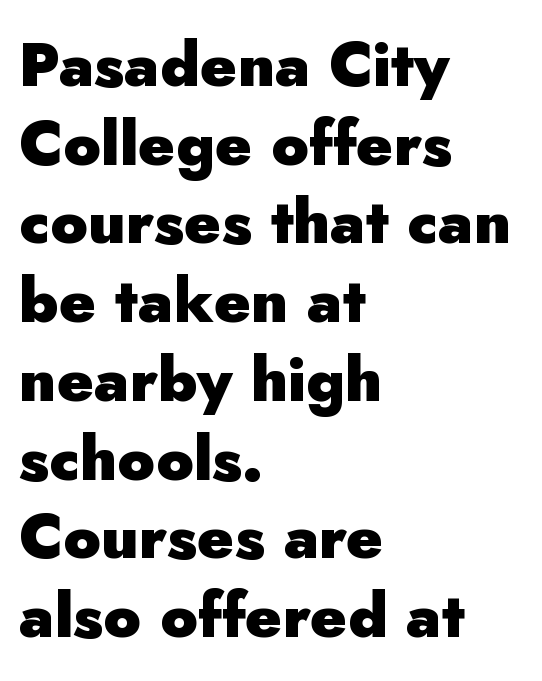
Is the type bold? Yes — the strokes are clearly thick and heavy. Line spacing here is normal. Ascenders rise straight up at ninety degrees. The passage shown is typed in a proportional face where columns would drift. The rag falls on the right side of this text block.
